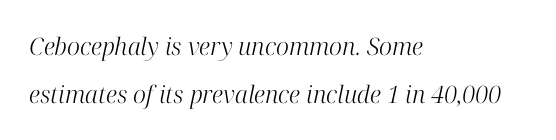
Q: Is the text bold? A: No.
Q: Is the text italic (slanted)? A: Yes, it leans right by about 12 degrees.
Q: Is the text underlined? A: No.
Q: How is the paragraph aligned? A: Left-aligned.
Q: Is the spacing between letters normal or unusually wide? A: Normal.
Q: Is the spacing between lines tight, normal or loose? A: Loose.
